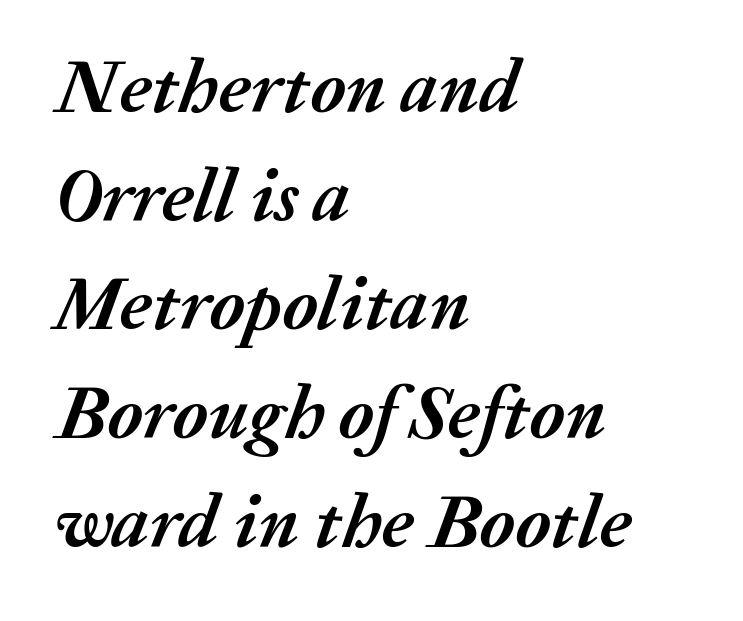
{"italic": "yes", "lean": "right", "slant_degrees": 20, "bold": "yes", "weight": "semibold", "width": "normal", "stroke_contrast": "medium", "x_height": "medium", "monospaced": "no", "underline": "no", "align": "left", "line_spacing": "normal", "line_spacing_ratio": 1.45, "letter_spacing": "normal", "letter_spacing_em": 0.0, "glyph_px": 75}
